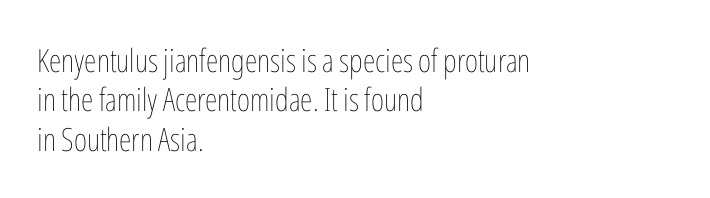
The image shows 32 px thin, condensed type, upright; set left-aligned, line spacing 1.23x, normal letter spacing, not underlined; low stroke contrast and a medium x-height.
